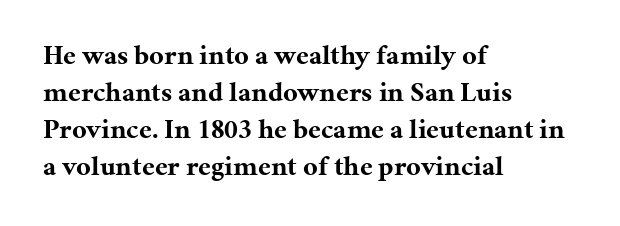
Lines of text with bare space underneath. The rendering uses natural spacing where letterforms have individual widths. Layout note: lines flush left. This sample uses plain, unmodified letter spacing. The rows are spaced the way most documents space them. Unlike italic type, these characters show no tilt at all.
